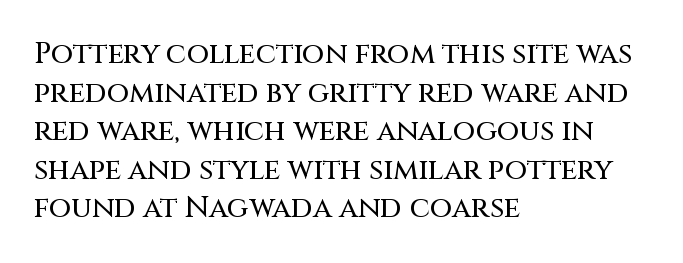
The space beneath each line is pristine and unruled. Character widths vary here, with narrow letters taking less room than wide ones. The specimen reads as upright at a glance. The font family rendered here belongs to the sans-serif group. Honestly, the letter spacing is just normal — you wouldn't notice it.
